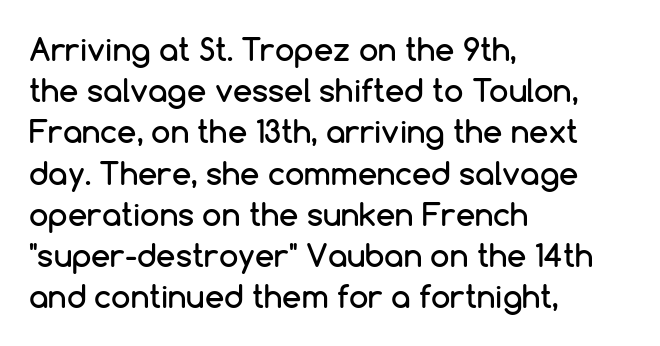
The image shows 31 px sans-serif type, upright; set left-aligned, normal line spacing (1.33x), normal letter spacing, not underlined; low stroke contrast and a medium x-height.
